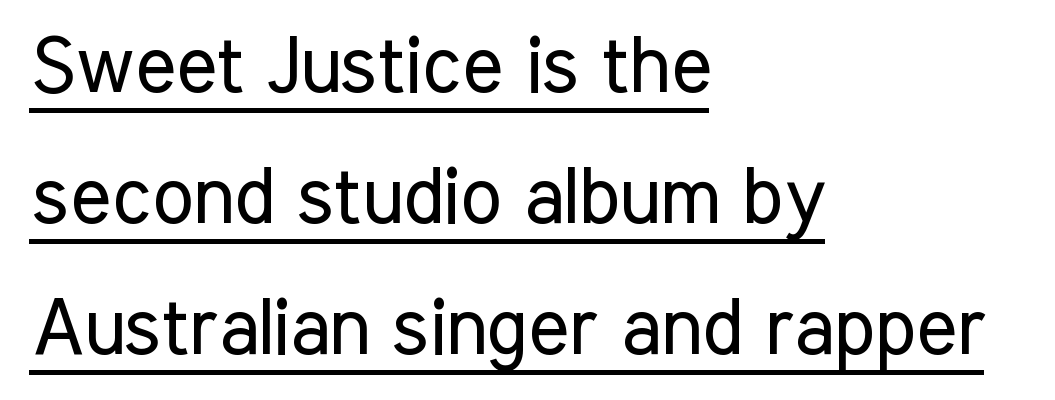
The image shows 78 px regular-weight, condensed sans-serif type, upright; set left-aligned, normal line spacing (1.68x), normal letter spacing, underlined; low stroke contrast and a medium x-height.
